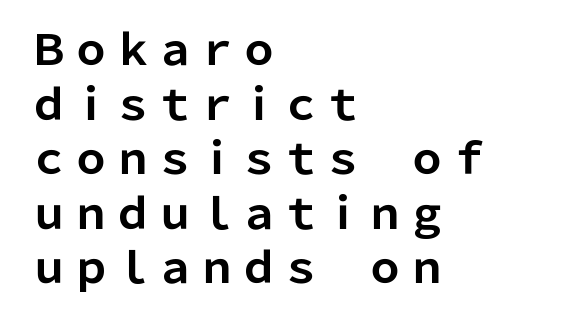
Q: Is the text bold? A: Yes.
Q: Is the text italic (slanted)? A: No, it is upright.
Q: Is the typeface a serif or a sans-serif typeface? A: Sans-serif.
Q: Is the text underlined? A: No.
Q: How is the paragraph aligned? A: Left-aligned.
Q: Is the spacing between letters normal or unusually wide? A: Normal.
Q: Is the spacing between lines tight, normal or loose? A: Normal.
Q: Width (condensed, normal, or wide)? A: Normal.
Q: Stroke contrast? A: Low.
Q: x-height? A: Medium.
Q: Monospaced? A: No.
